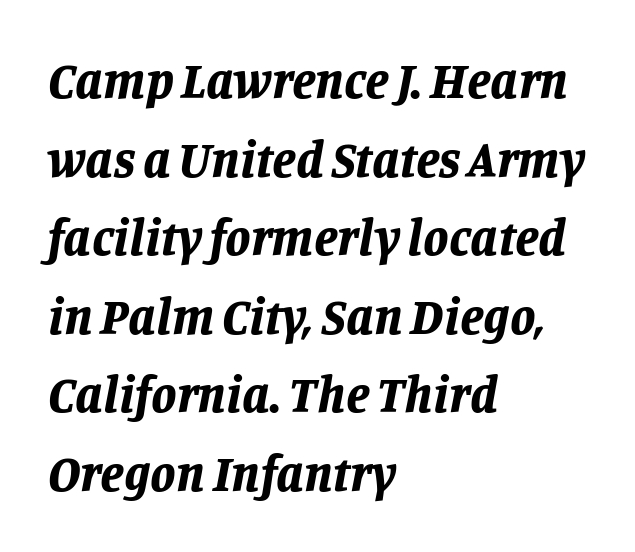
The image shows 51 px bold type, italic (leaning right); set left-aligned, normal line spacing (1.54x), normal letter spacing, not underlined; low stroke contrast and a large x-height.
